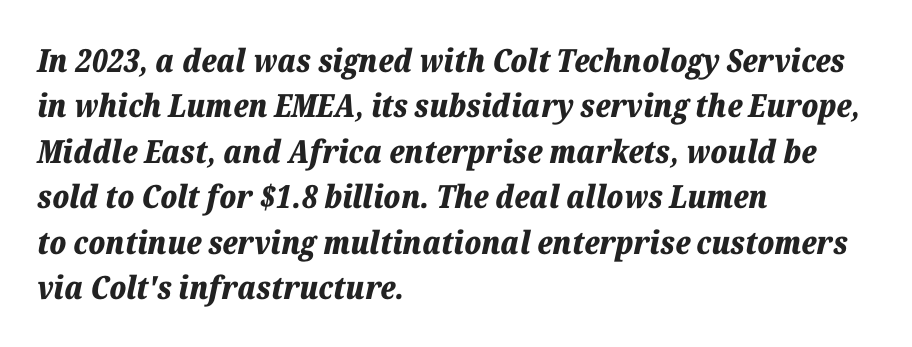
A typesetter would call this proportional, since set widths differ per character. Inter-character spacing is left at the font's built-in metrics. Bold? Absolutely — the strokes are thick and heavy. Reading down the column, the eye jumps a familiar distance to each next line.
